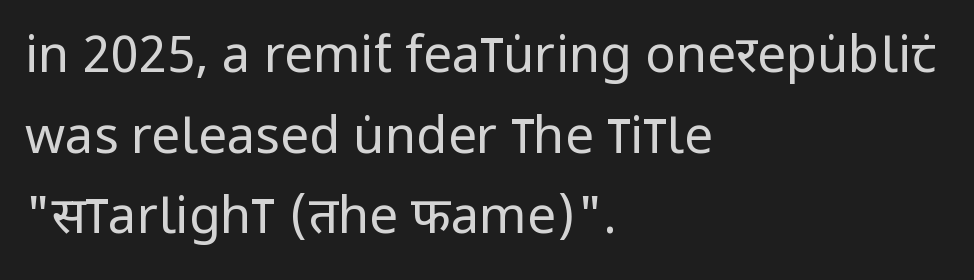
{"serif": "no", "italic": "no", "bold": "no", "weight": "regular", "width": "condensed", "stroke_contrast": "low", "x_height": "large", "monospaced": "no", "underline": "no", "align": "left", "line_spacing": "normal", "line_spacing_ratio": 1.58, "letter_spacing": "normal", "letter_spacing_em": 0.0, "glyph_px": 51}
